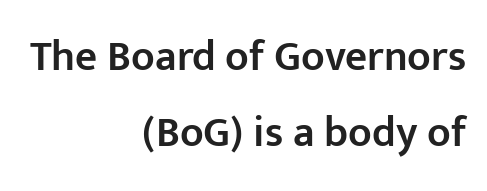
Q: Is the text bold? A: Semi-bold.
Q: Is the text italic (slanted)? A: No, it is upright.
Q: Is the typeface a serif or a sans-serif typeface? A: Sans-serif.
Q: Is the text underlined? A: No.
Q: How is the paragraph aligned? A: Right-aligned.
Q: Is the spacing between letters normal or unusually wide? A: Normal.
Q: Width (condensed, normal, or wide)? A: Normal.
Q: Stroke contrast? A: Low.
Q: x-height? A: Medium.
Q: Monospaced? A: No.
